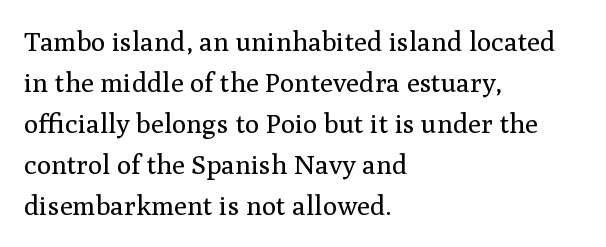
The image shows 27 px text type, upright; set left-aligned, normal line spacing (1.52x), normal letter spacing, not underlined.
